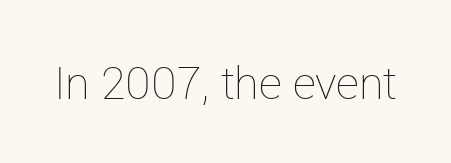
{"italic": "no", "bold": "no", "weight": "thin", "width": "normal", "stroke_contrast": "low", "x_height": "medium", "monospaced": "no", "underline": "no", "letter_spacing": "normal", "letter_spacing_em": 0.0, "glyph_px": 45}
